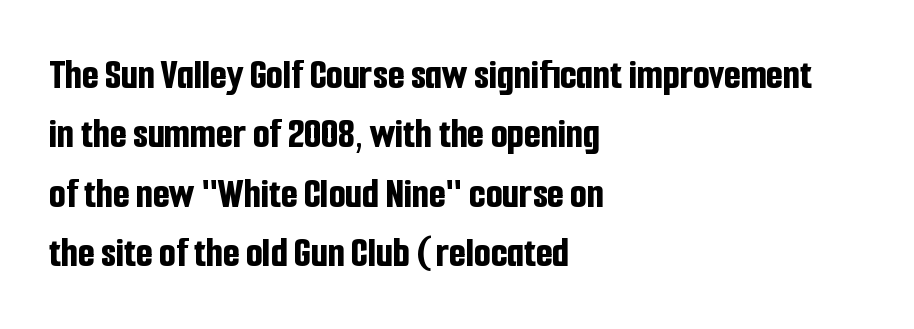
{"serif": "no", "italic": "no", "bold": "yes", "weight": "bold", "width": "condensed", "stroke_contrast": "low", "x_height": "medium", "monospaced": "no", "underline": "no", "align": "left", "line_spacing": "normal", "line_spacing_ratio": 1.38, "letter_spacing": "normal", "letter_spacing_em": 0.0, "glyph_px": 43}
